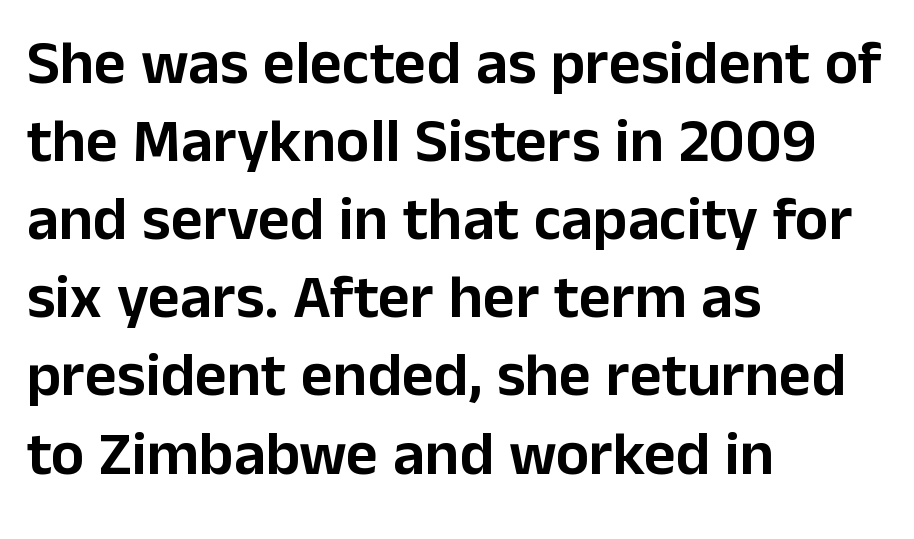
Q: Is the text italic (slanted)? A: No, it is upright.
Q: Is the typeface a serif or a sans-serif typeface? A: Sans-serif.
Q: Is the text underlined? A: No.
Q: How is the paragraph aligned? A: Left-aligned.
Q: Is the spacing between letters normal or unusually wide? A: Normal.
Q: Is the spacing between lines tight, normal or loose? A: Normal.
Q: Width (condensed, normal, or wide)? A: Normal.
Q: Stroke contrast? A: Low.
Q: x-height? A: Medium.
Q: Monospaced? A: No.
